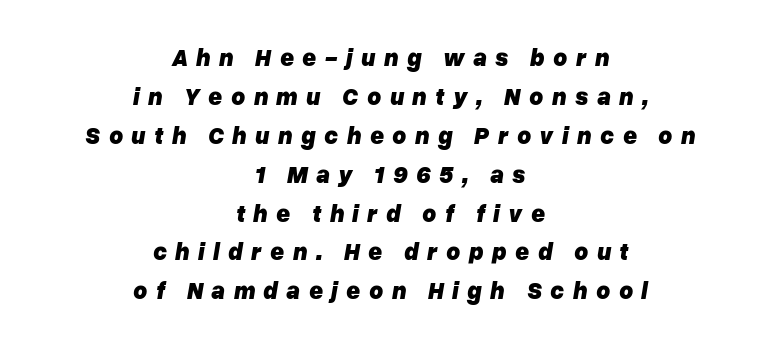
Q: Is the text bold? A: Yes.
Q: Is the text italic (slanted)? A: Yes, it leans right by about 10 degrees.
Q: Is the text underlined? A: No.
Q: How is the paragraph aligned? A: Centered.
Q: Is the spacing between letters normal or unusually wide? A: Unusually wide.
Q: Is the spacing between lines tight, normal or loose? A: Normal.
